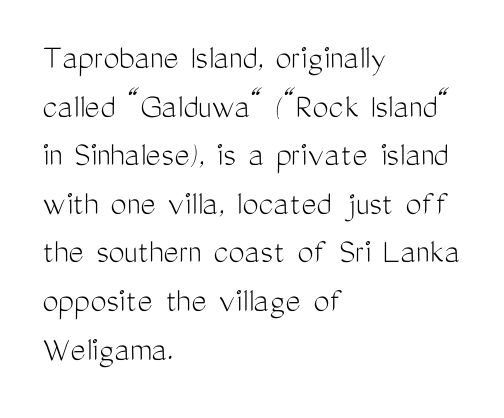
The image shows 36 px light, condensed sans-serif type, upright; set left-aligned, normal line spacing (1.35x), normal letter spacing, not underlined; medium stroke contrast and a medium x-height.
